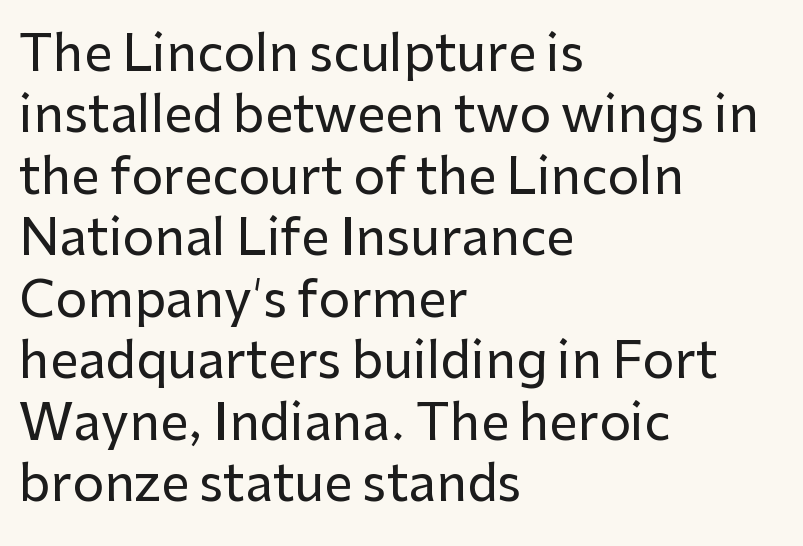
Q: Is the text italic (slanted)? A: No, it is upright.
Q: Is the typeface a serif or a sans-serif typeface? A: Sans-serif.
Q: Is the text underlined? A: No.
Q: How is the paragraph aligned? A: Left-aligned.
Q: Is the spacing between letters normal or unusually wide? A: Normal.
Q: Width (condensed, normal, or wide)? A: Normal.
Q: Stroke contrast? A: Low.
Q: x-height? A: Medium.
Q: Monospaced? A: No.
